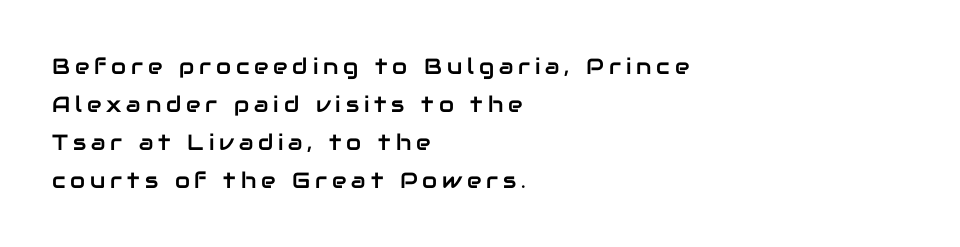
{"italic": "no", "underline": "no", "align": "left", "line_spacing_ratio": 1.72, "letter_spacing": "wide", "letter_spacing_em": 0.22, "glyph_px": 22}
